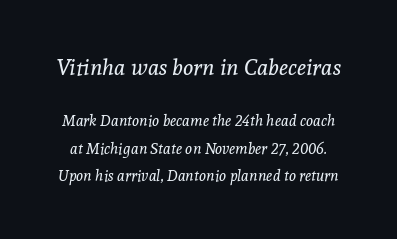
Q: Is the text bold? A: No.
Q: Is the text italic (slanted)? A: Yes, it leans right by about 8 degrees.
Q: Is the text underlined? A: No.
Q: Is the spacing between letters normal or unusually wide? A: Normal.
Q: Which block of text is set in a larger size, the first (top) or the second (bottom)? A: The first (top) one.
